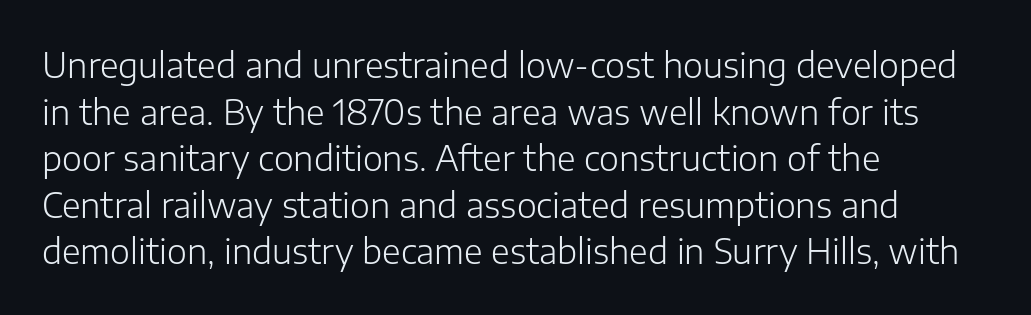
This is not heavy type; no bold has been used. Where is the straight margin? On the left. You can tell it's not italic because the verticals are truly vertical. Typographically, this falls in the sans-serif category.
